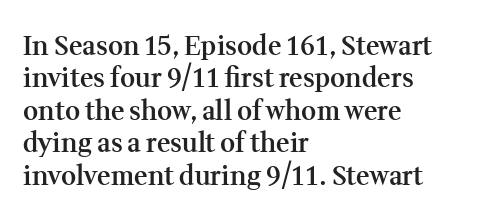
The image shows 26 px text type, upright; set left-aligned, normal line spacing (1.25x), normal letter spacing, not underlined.
